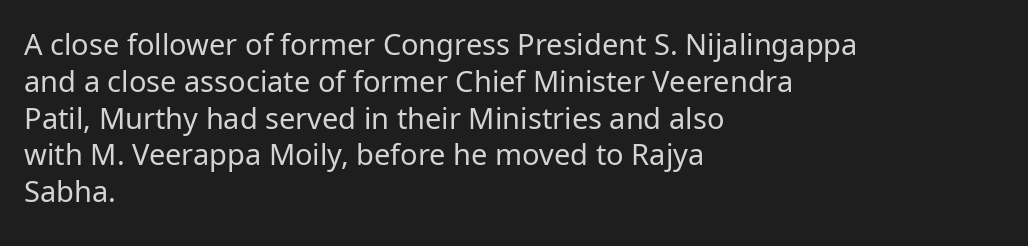
The image shows 29 px regular-weight sans-serif type, upright; set left-aligned, normal line spacing (1.27x), normal letter spacing, not underlined; low stroke contrast and a medium x-height.
